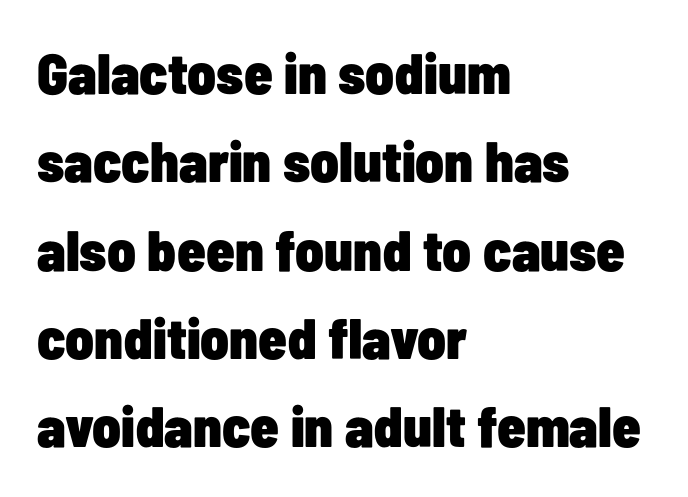
The image shows 57 px heavy, condensed sans-serif type, upright; set left-aligned, normal line spacing (1.55x), normal letter spacing, not underlined; low stroke contrast and a medium x-height.
